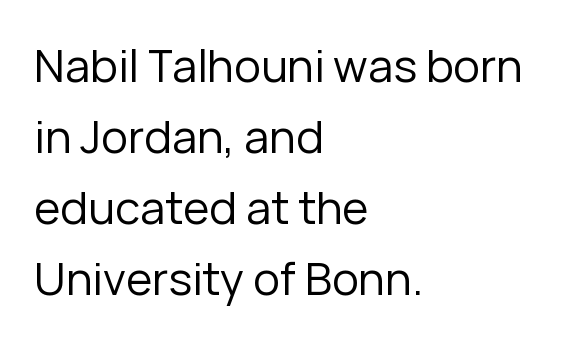
Q: Is the text bold? A: No.
Q: Is the text italic (slanted)? A: No, it is upright.
Q: Is the typeface a serif or a sans-serif typeface? A: Sans-serif.
Q: Is the text underlined? A: No.
Q: How is the paragraph aligned? A: Left-aligned.
Q: Is the spacing between letters normal or unusually wide? A: Normal.
Q: Is the spacing between lines tight, normal or loose? A: Normal.
Q: Width (condensed, normal, or wide)? A: Normal.
Q: Stroke contrast? A: Low.
Q: x-height? A: Medium.
Q: Monospaced? A: No.
